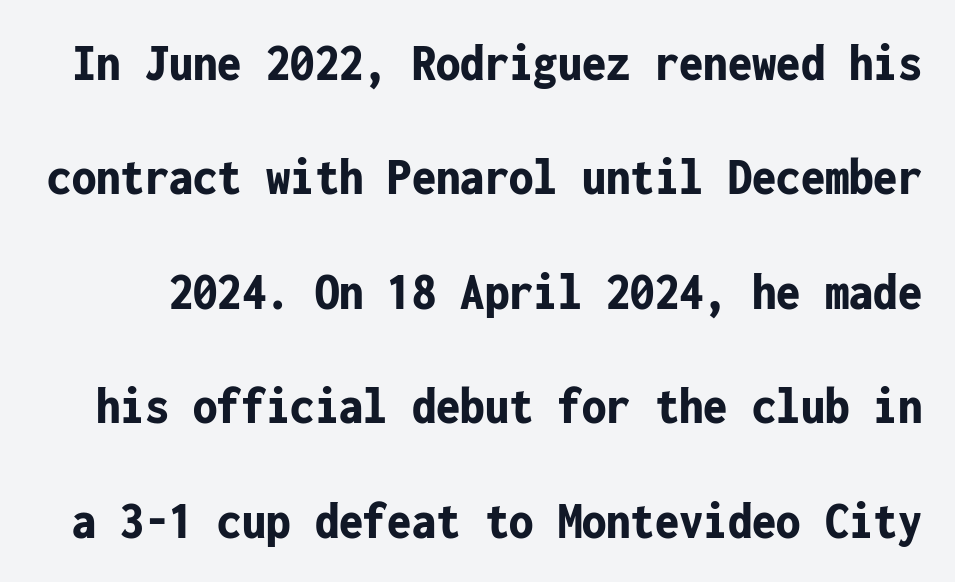
The image shows 54 px bold, condensed sans-serif type, upright, monospaced; set loose line spacing (2.12x), normal letter spacing, not underlined; low stroke contrast and a medium x-height.
